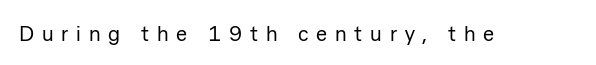
{"italic": "no", "bold": "no", "underline": "no", "letter_spacing": "wide", "letter_spacing_em": 0.37, "glyph_px": 21}
